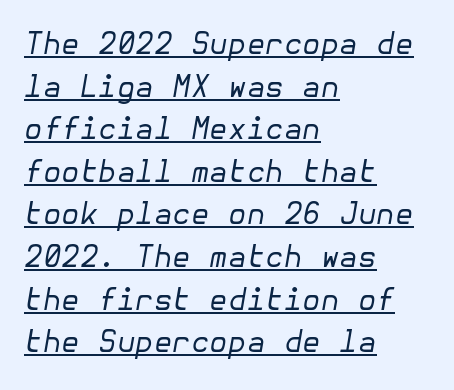
The image shows 30 px regular-weight type, italic (leaning right); set left-aligned, normal line spacing (1.42x), normal letter spacing, underlined; low stroke contrast and a medium x-height.
